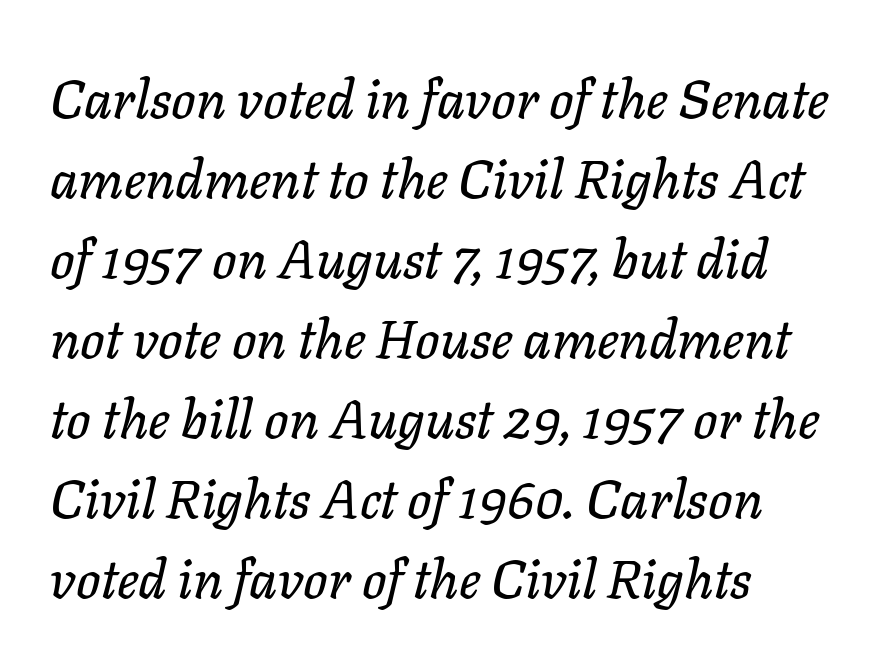
The rendering uses natural spacing where letterforms have individual widths. The letterforms sit shoulder to shoulder at normal distance. Line spacing here is normal. Quick note: underline off.
